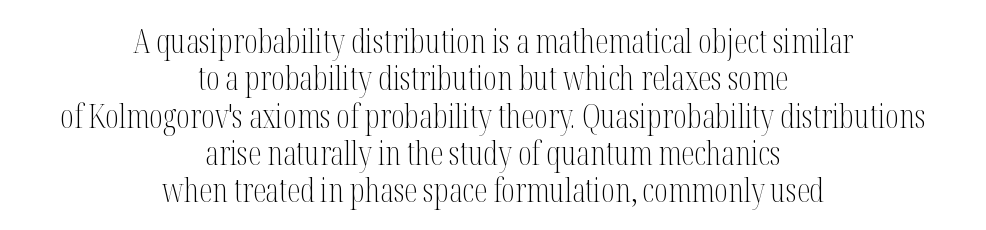
The image shows 33 px light, condensed serif type, upright; set centered, tight line spacing (1.13x), normal letter spacing, not underlined; medium stroke contrast and a medium x-height.
